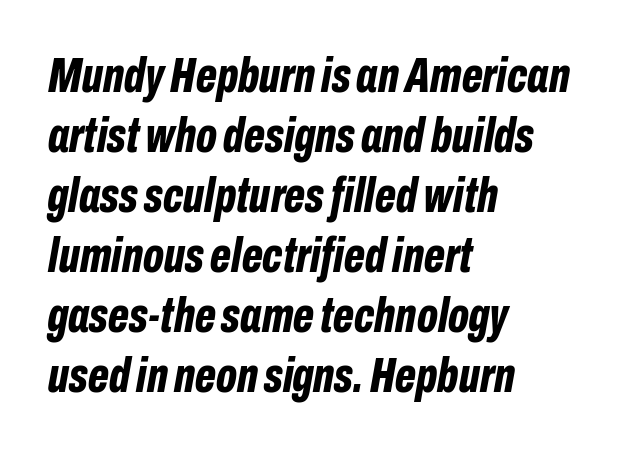
Alignment: flush left. Designer's note — italics engaged. Unmarked baselines from the first word to the last. Character widths vary here, with narrow letters taking less room than wide ones. Pretty heavy lettering here — definitely bold. Observe the ordinary spacing: letters are neighbours, not strangers.
